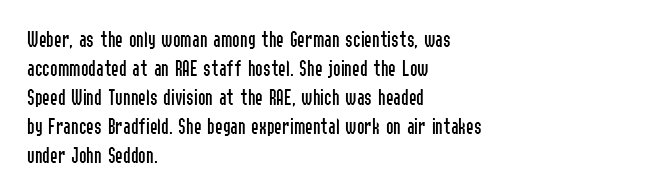
Q: Is the text bold? A: No.
Q: Is the text italic (slanted)? A: No, it is upright.
Q: Is the text underlined? A: No.
Q: How is the paragraph aligned? A: Left-aligned.
Q: Is the spacing between letters normal or unusually wide? A: Normal.
Q: Is the spacing between lines tight, normal or loose? A: Normal.
